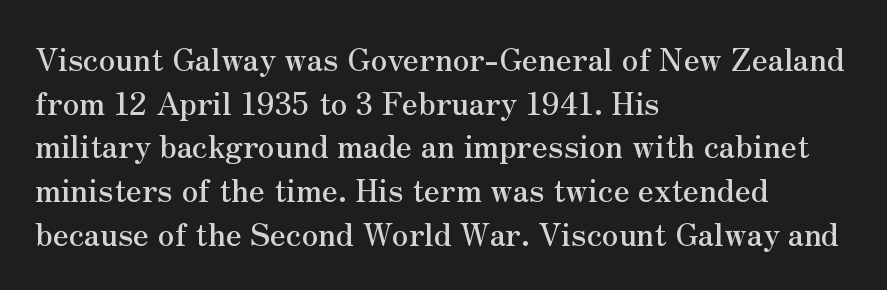
One-word summary of the alignment: left. Words appear dense and cohesive because spacing is normal. To sum up the face: it has serifs. Whoever set this chose a conventional vertical rhythm. Underlining? Definitely not there.
